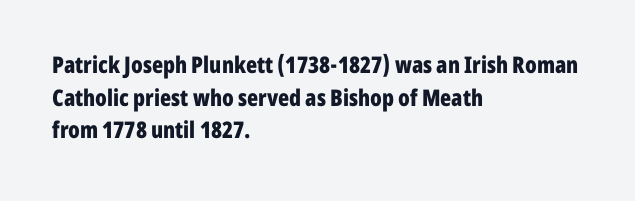
Here the glyphs are tracked normally, forming tight word shapes. One-word summary of the alignment: left. In terms of posture, this sample is upright. Notice how thick the strokes are: this is what a full bold looks like. The lines sit at an ordinary, default distance from one another.
